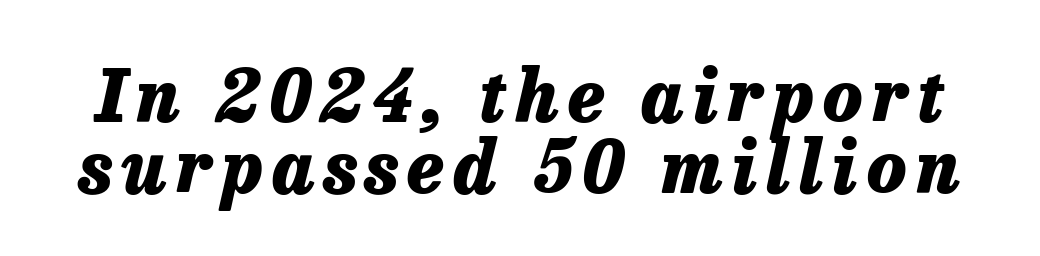
The image shows 72 px heavy type, italic (leaning right); set tight line spacing (0.98x), not underlined; low stroke contrast and a medium x-height.
